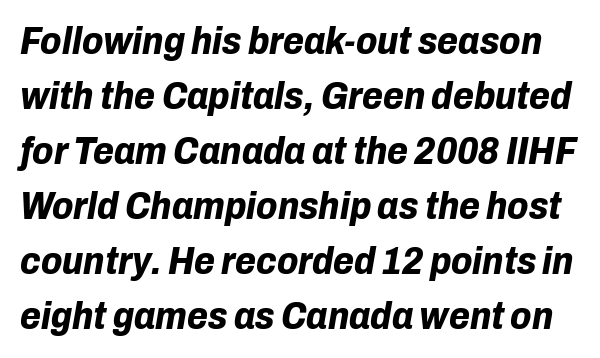
Q: Is the text bold? A: Yes.
Q: Is the text italic (slanted)? A: Yes, it leans right by about 10 degrees.
Q: Is the text underlined? A: No.
Q: Is the spacing between letters normal or unusually wide? A: Normal.
Q: Is the spacing between lines tight, normal or loose? A: Normal.
Q: Width (condensed, normal, or wide)? A: Normal.
Q: Stroke contrast? A: Low.
Q: x-height? A: Medium.
Q: Monospaced? A: No.
